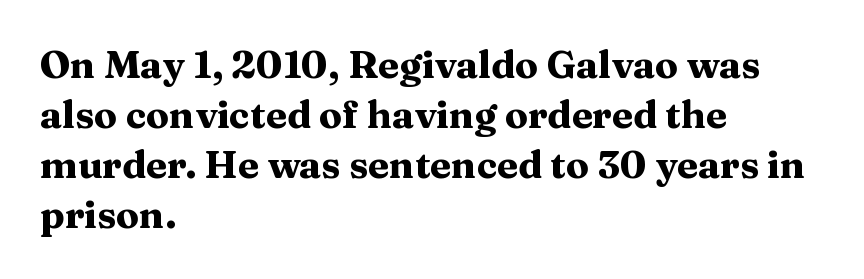
The image shows 38 px heavy, wide serif type, upright; set left-aligned, normal line spacing (1.32x), normal letter spacing, not underlined; medium stroke contrast and a medium x-height.
